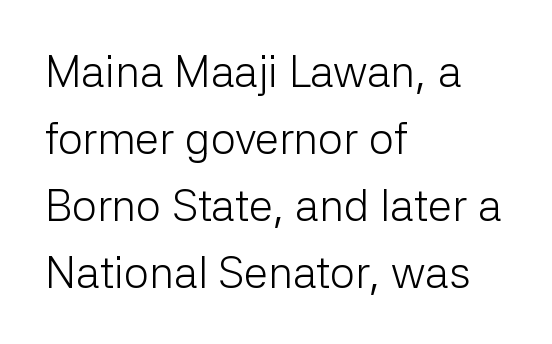
Q: Is the text bold? A: No.
Q: Is the text italic (slanted)? A: No, it is upright.
Q: Is the typeface a serif or a sans-serif typeface? A: Sans-serif.
Q: Is the text underlined? A: No.
Q: How is the paragraph aligned? A: Left-aligned.
Q: Is the spacing between letters normal or unusually wide? A: Normal.
Q: Is the spacing between lines tight, normal or loose? A: Normal.
Q: Width (condensed, normal, or wide)? A: Normal.
Q: Stroke contrast? A: Low.
Q: x-height? A: Medium.
Q: Monospaced? A: No.
